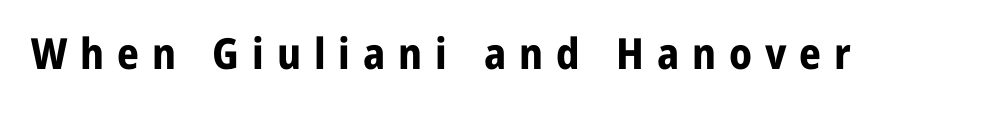
{"serif": "no", "italic": "no", "bold": "yes", "weight": "bold", "width": "normal", "stroke_contrast": "low", "x_height": "medium", "monospaced": "no", "underline": "no", "letter_spacing": "wide", "letter_spacing_em": 0.3, "glyph_px": 43}
